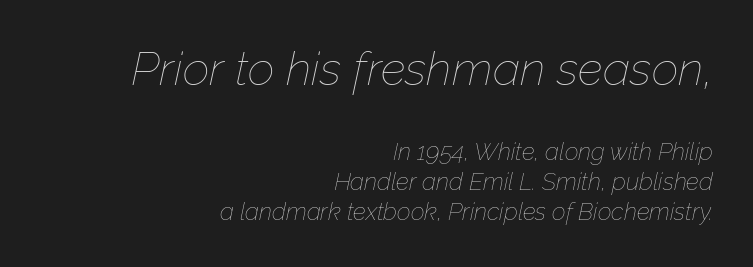
{"italic": "yes", "lean": "right", "slant_degrees": 12, "bold": "no", "weight": "thin", "width": "normal", "stroke_contrast": "low", "x_height": "medium", "monospaced": "no", "underline": "no", "align": "right", "line_spacing": "normal", "line_spacing_ratio": 1.26, "letter_spacing": "normal", "letter_spacing_em": 0.0, "larger_block": "first", "size_ratio": 1.96, "glyph_px": 47}
